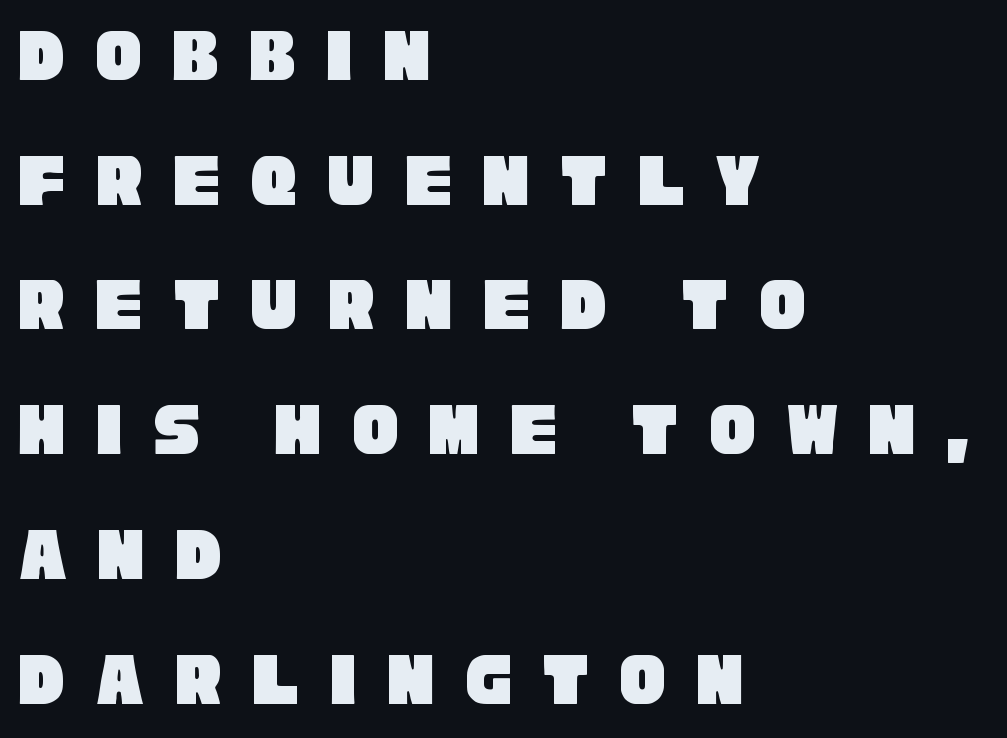
The image shows 77 px condensed sans-serif type; set left-aligned, normal line spacing (1.62x), unusually wide letter spacing (+0.39 em), not underlined; low stroke contrast and a large x-height.
